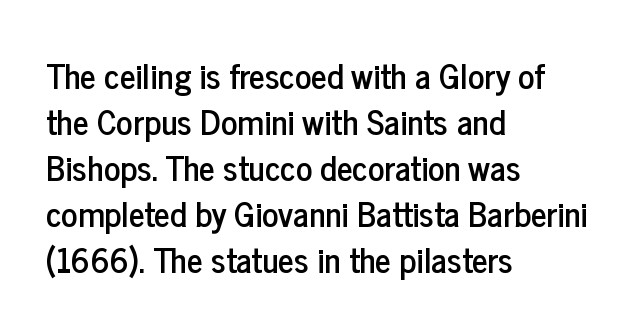
Descenders hang freely into open space. There is no visible air inserted between adjacent glyphs. Casual observation: everything's shoved over to the left. Posture: vertical. Leading: standard. Proportional: the letters do not fall into vertical columns.
